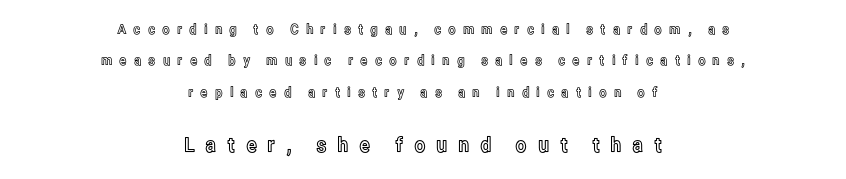
Q: Is the text italic (slanted)? A: No, it is upright.
Q: Is the text underlined? A: No.
Q: How is the paragraph aligned? A: Centered.
Q: Is the spacing between letters normal or unusually wide? A: Unusually wide.
Q: Is the spacing between lines tight, normal or loose? A: Loose.
Q: Which block of text is set in a larger size, the first (top) or the second (bottom)? A: The second (bottom) one.
